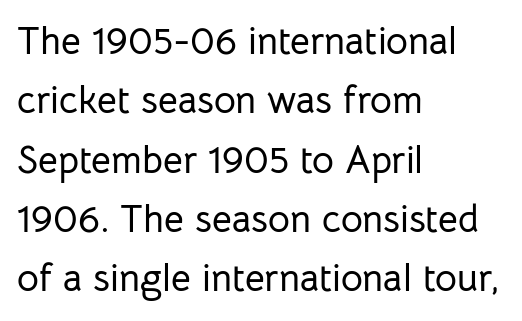
The image shows 38 px sans-serif type, upright; set left-aligned, normal line spacing (1.56x), normal letter spacing, not underlined; low stroke contrast and a medium x-height.
